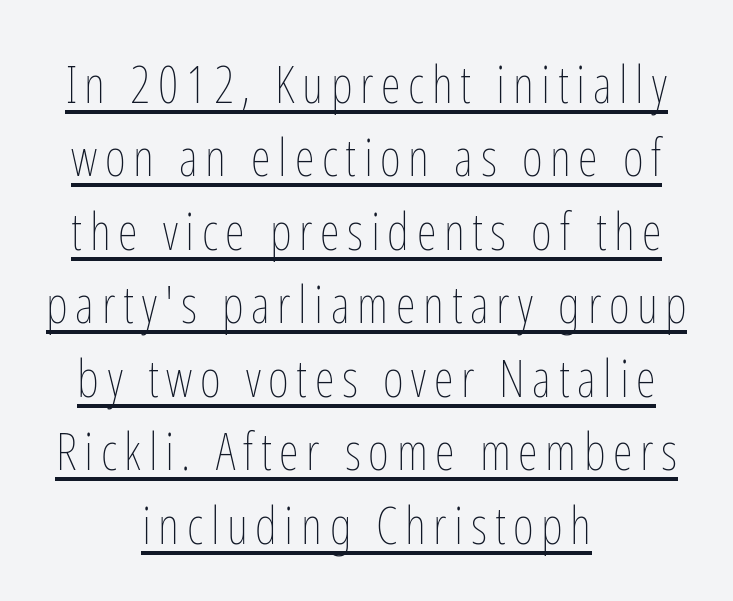
{"italic": "no", "bold": "no", "weight": "thin", "width": "condensed", "stroke_contrast": "low", "x_height": "medium", "monospaced": "no", "underline": "yes", "align": "center", "line_spacing": "normal", "line_spacing_ratio": 1.44, "glyph_px": 51}
